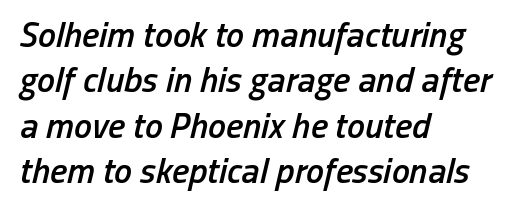
Q: Is the text bold? A: Semi-bold.
Q: Is the text italic (slanted)? A: Yes, it leans right by about 13 degrees.
Q: Is the text underlined? A: No.
Q: How is the paragraph aligned? A: Left-aligned.
Q: Is the spacing between letters normal or unusually wide? A: Normal.
Q: Is the spacing between lines tight, normal or loose? A: Normal.
Q: Width (condensed, normal, or wide)? A: Condensed.
Q: Stroke contrast? A: Low.
Q: x-height? A: Medium.
Q: Monospaced? A: No.
